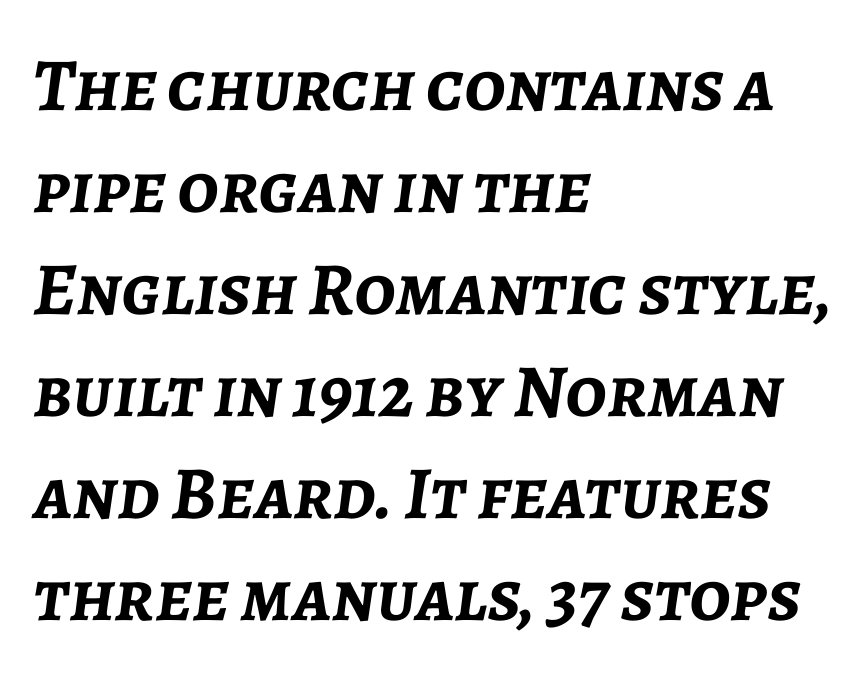
Successive baselines arrive at the customary interval. The glyphs are unaccompanied by any horizontal stroke below them. Observe the lean: these are italic letterforms. Here the designer chose a conventional face with non-uniform glyph widths. Compared with typical body copy, the letter spacing here is the same. Heavy, bold letterforms.
